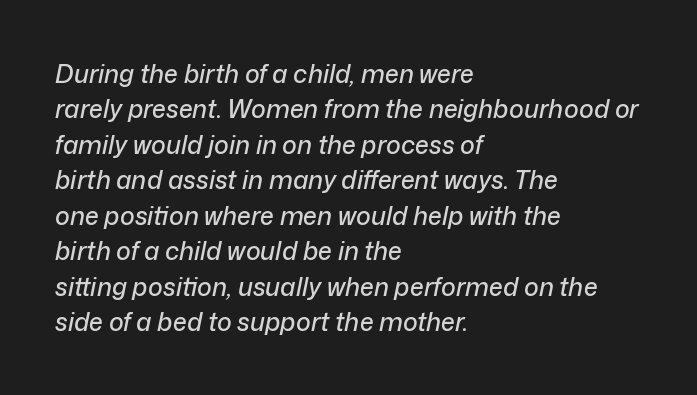
Q: Is the text italic (slanted)? A: Yes, it leans right by about 12 degrees.
Q: Is the text underlined? A: No.
Q: How is the paragraph aligned? A: Left-aligned.
Q: Is the spacing between letters normal or unusually wide? A: Normal.
Q: Is the spacing between lines tight, normal or loose? A: Normal.
